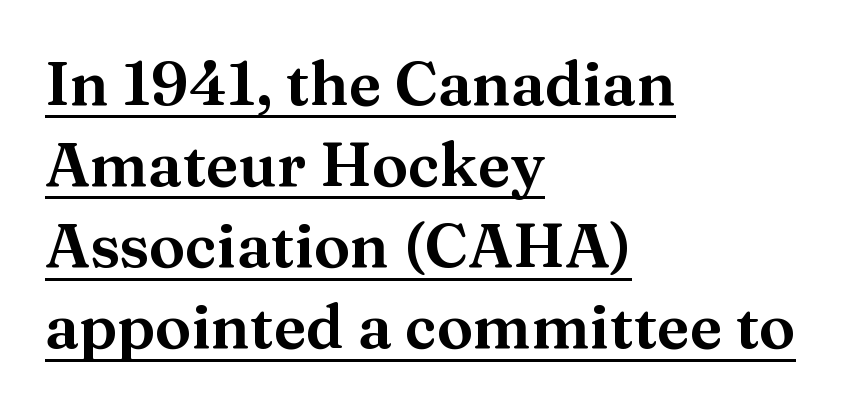
Q: Is the text italic (slanted)? A: No, it is upright.
Q: Is the typeface a serif or a sans-serif typeface? A: Serif.
Q: Is the text underlined? A: Yes.
Q: How is the paragraph aligned? A: Left-aligned.
Q: Is the spacing between letters normal or unusually wide? A: Normal.
Q: Is the spacing between lines tight, normal or loose? A: Normal.
Q: Width (condensed, normal, or wide)? A: Normal.
Q: Stroke contrast? A: Medium.
Q: x-height? A: Medium.
Q: Monospaced? A: No.
